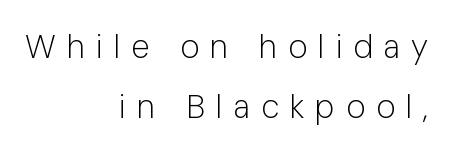
Q: Is the text bold? A: No.
Q: Is the text italic (slanted)? A: No, it is upright.
Q: Is the typeface a serif or a sans-serif typeface? A: Sans-serif.
Q: Is the text underlined? A: No.
Q: How is the paragraph aligned? A: Right-aligned.
Q: Is the spacing between letters normal or unusually wide? A: Unusually wide.
Q: Width (condensed, normal, or wide)? A: Normal.
Q: Stroke contrast? A: Low.
Q: x-height? A: Medium.
Q: Monospaced? A: No.
